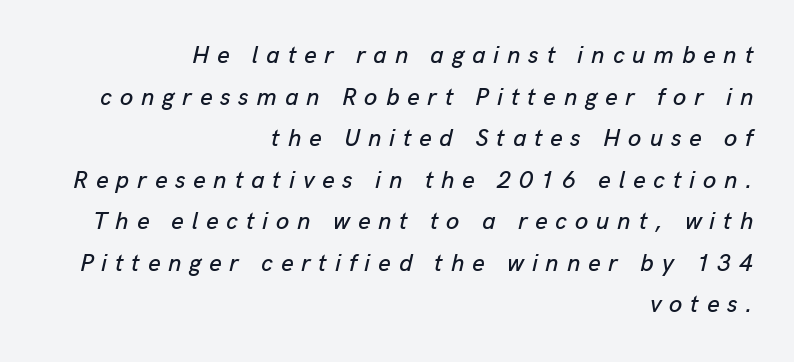
{"italic": "yes", "lean": "right", "slant_degrees": 13, "underline": "no", "align": "right", "line_spacing_ratio": 1.73, "letter_spacing": "wide", "letter_spacing_em": 0.33, "glyph_px": 24}
